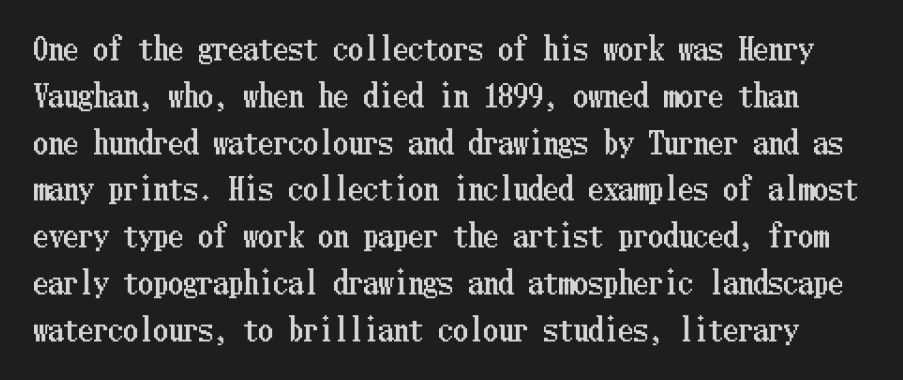
Ascenders rise straight up at ninety degrees. The tracking reads as untouched default to a designer's eye. The specimen omits any rule beneath the text block's lines. Compared with typical paragraphs, the rows here are spaced about the same.
